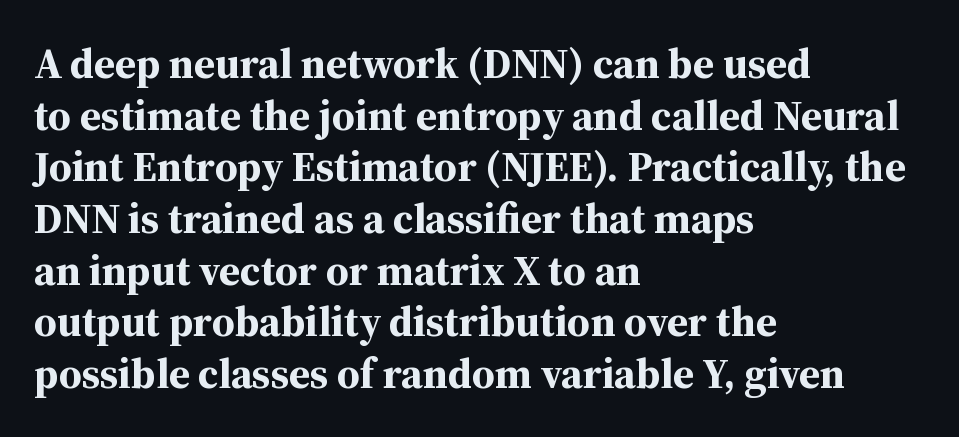
Q: Is the text bold? A: Yes.
Q: Is the text italic (slanted)? A: No, it is upright.
Q: Is the typeface a serif or a sans-serif typeface? A: Serif.
Q: Is the text underlined? A: No.
Q: How is the paragraph aligned? A: Left-aligned.
Q: Is the spacing between letters normal or unusually wide? A: Normal.
Q: Width (condensed, normal, or wide)? A: Normal.
Q: Stroke contrast? A: Medium.
Q: x-height? A: Medium.
Q: Monospaced? A: No.
